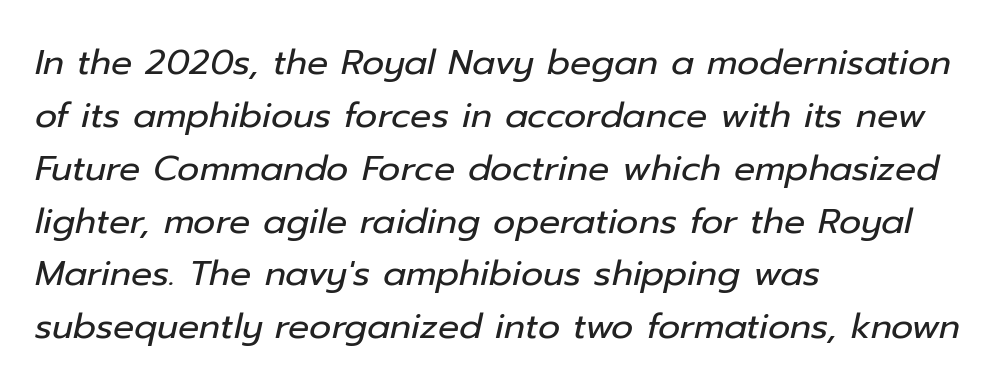
Q: Is the text bold? A: No.
Q: Is the text italic (slanted)? A: Yes, it leans right by about 12 degrees.
Q: Is the text underlined? A: No.
Q: How is the paragraph aligned? A: Left-aligned.
Q: Is the spacing between letters normal or unusually wide? A: Normal.
Q: Is the spacing between lines tight, normal or loose? A: Normal.
Q: Width (condensed, normal, or wide)? A: Normal.
Q: Stroke contrast? A: Low.
Q: x-height? A: Medium.
Q: Monospaced? A: No.
